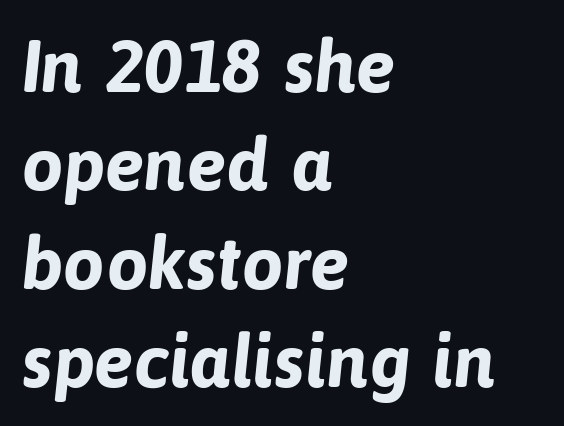
The face used here is proportionally spaced, like ordinary book or web type. Font category for this specimen: sans-serif. Rule under the text: the space is simply empty. Typographic density is high because the face is bold.
